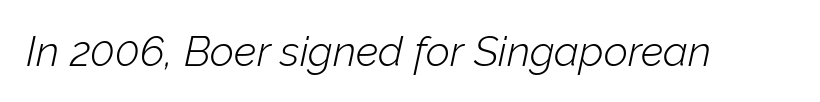
Q: Is the text bold? A: No.
Q: Is the text italic (slanted)? A: Yes, it leans right by about 12 degrees.
Q: Is the text underlined? A: No.
Q: Is the spacing between letters normal or unusually wide? A: Normal.
Q: Width (condensed, normal, or wide)? A: Normal.
Q: Stroke contrast? A: Low.
Q: x-height? A: Medium.
Q: Monospaced? A: No.
